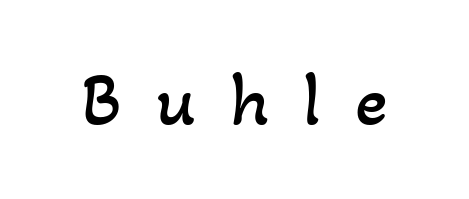
Q: Is the text bold? A: No.
Q: Is the text underlined? A: No.
Q: Is the spacing between letters normal or unusually wide? A: Unusually wide.
Q: Width (condensed, normal, or wide)? A: Normal.
Q: Stroke contrast? A: Low.
Q: x-height? A: Small.
Q: Monospaced? A: No.
